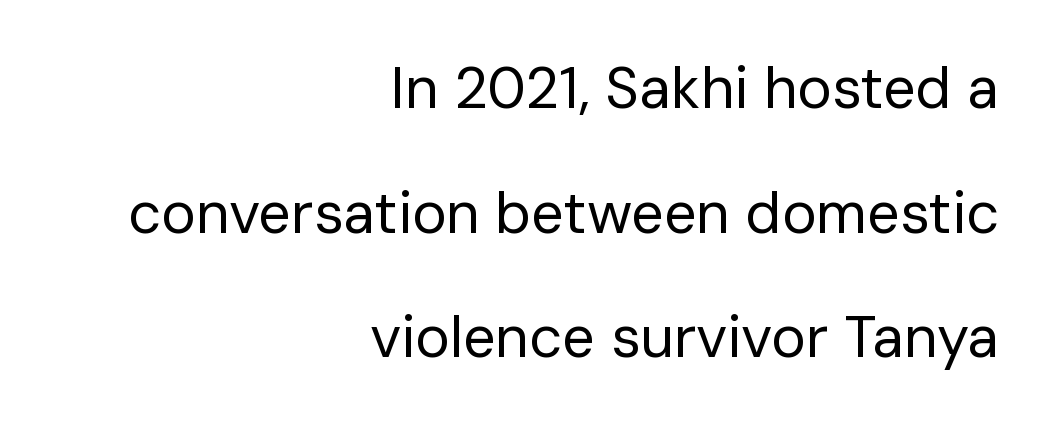
{"serif": "no", "italic": "no", "bold": "no", "weight": "regular", "width": "normal", "stroke_contrast": "low", "x_height": "medium", "monospaced": "no", "underline": "no", "align": "right", "line_spacing": "loose", "line_spacing_ratio": 2.15, "letter_spacing": "normal", "letter_spacing_em": 0.0, "glyph_px": 58}
